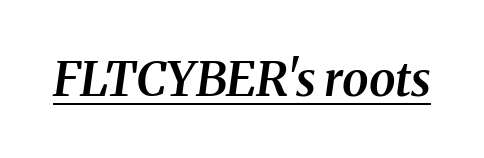
Q: Is the text bold? A: Semi-bold.
Q: Is the text italic (slanted)? A: Yes, it leans right by about 8 degrees.
Q: Is the typeface a serif or a sans-serif typeface? A: Serif.
Q: Is the text underlined? A: Yes.
Q: Is the spacing between letters normal or unusually wide? A: Normal.
Q: Width (condensed, normal, or wide)? A: Normal.
Q: Stroke contrast? A: Medium.
Q: x-height? A: Medium.
Q: Monospaced? A: No.
